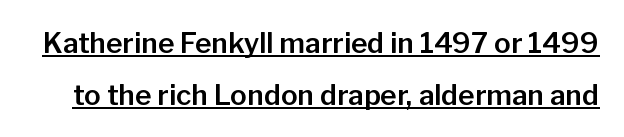
Is this a fixed-width face? No — the glyphs have proportional, varying widths. The letterforms sit shoulder to shoulder at normal distance. You can tell from the bare stems that sans-serif type was used. The sample's only ornament is a line tracing under the words. This is roman type, the default non-slanted kind.
